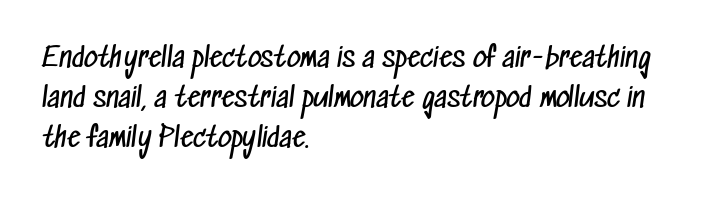
The image shows 27 px text type; set left-aligned, normal line spacing (1.49x), normal letter spacing, not underlined.
